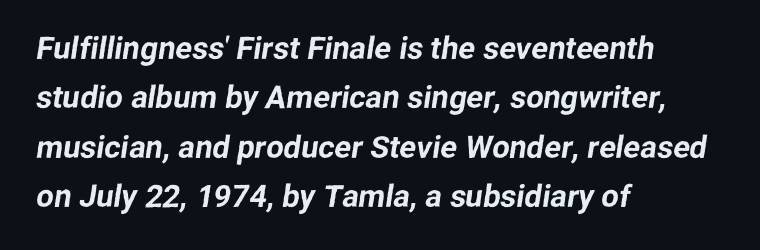
The image shows 31 px sans-serif type; set left-aligned, normal line spacing (1.59x), normal letter spacing, not underlined; low stroke contrast and a medium x-height.
